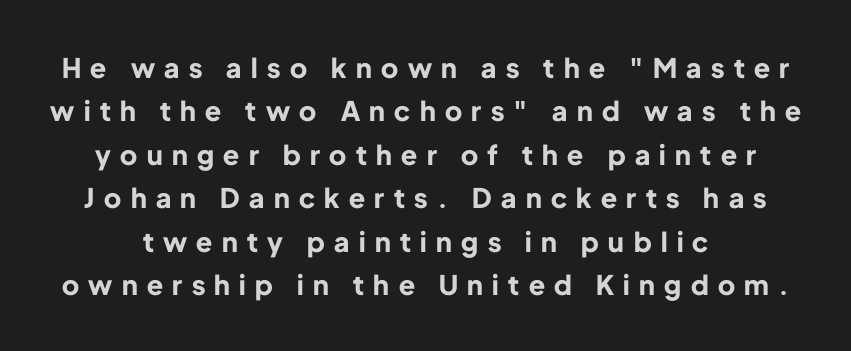
{"italic": "no", "bold": "yes", "underline": "no", "align": "center", "line_spacing": "normal", "line_spacing_ratio": 1.61, "letter_spacing": "wide", "letter_spacing_em": 0.35, "glyph_px": 27}
